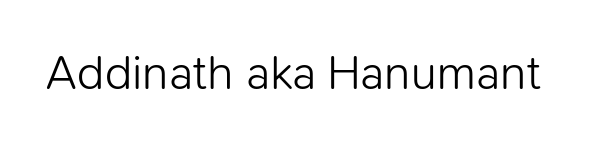
There is no visible air inserted between adjacent glyphs. The face used here is a sans, in the tradition of grotesques and geometrics. The letters advance in unequal steps, a hallmark of proportional type. Clear beneath every line of the passage.
